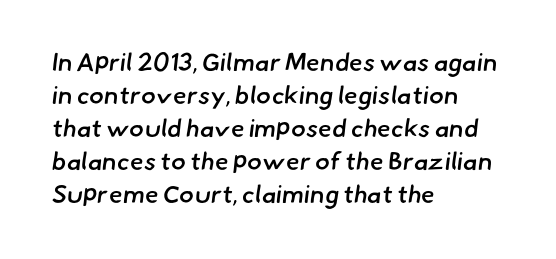
The image shows 25 px text type; set left-aligned, normal line spacing (1.32x), normal letter spacing, not underlined.
